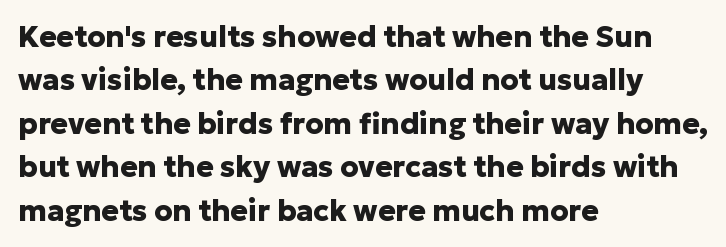
The image shows 29 px heavy sans-serif type, upright; set left-aligned, normal line spacing (1.5x), normal letter spacing, not underlined; low stroke contrast and a medium x-height.
